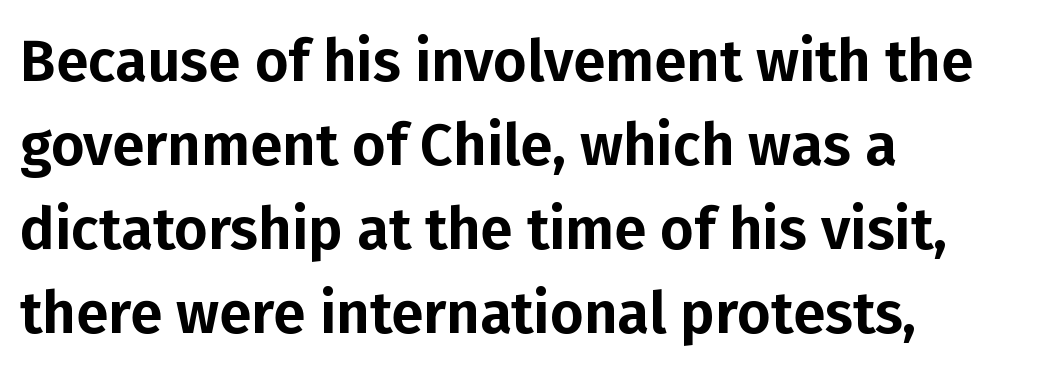
Words float on clear page, feet unadorned. Nothing sits at the stroke ends, so this counts as sans-serif. The letterforms sit shoulder to shoulder at normal distance. Quick note: not italic, upright. Think of a printed novel: that variable character pitch is what you see here. This block has exactly the height ordinary leading produces.
